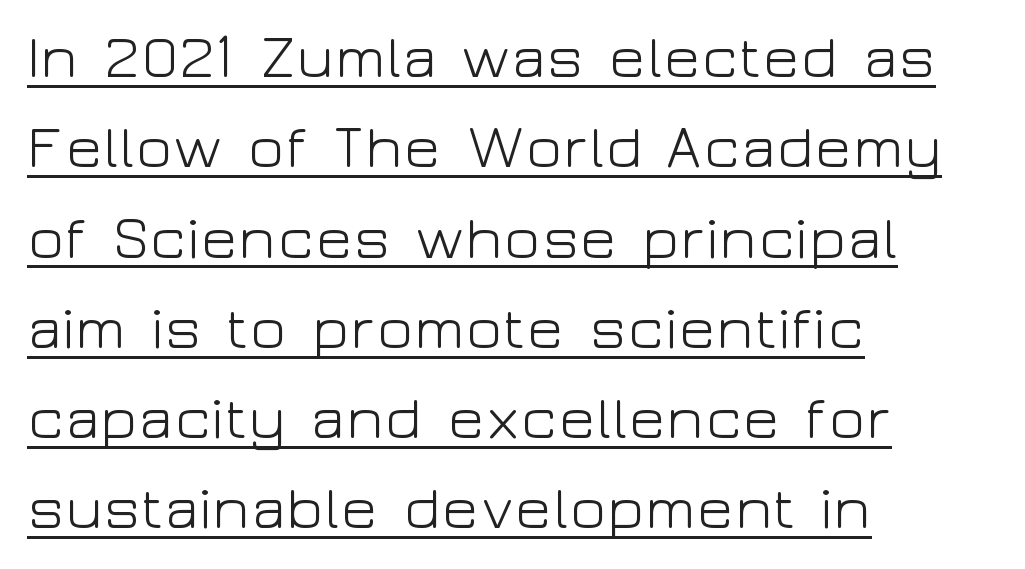
{"serif": "no", "italic": "no", "bold": "no", "weight": "light", "width": "wide", "stroke_contrast": "low", "x_height": "medium", "monospaced": "no", "underline": "yes", "align": "left", "line_spacing": "normal", "line_spacing_ratio": 1.48, "letter_spacing": "normal", "letter_spacing_em": 0.0, "glyph_px": 61}
